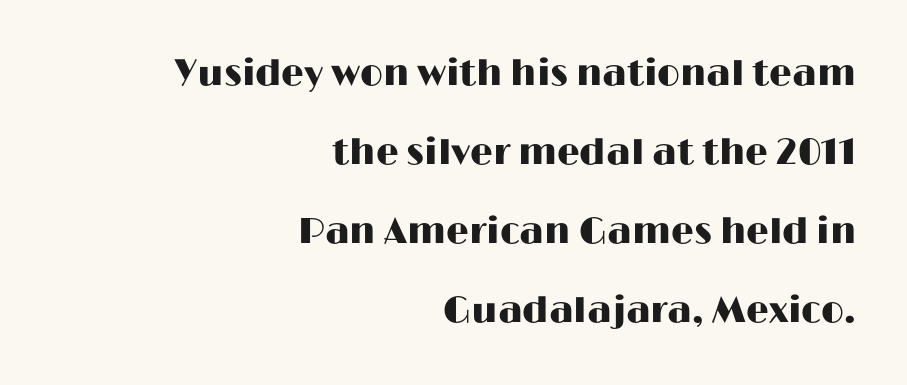
The image shows 36 px wide sans-serif type, upright; set right-aligned, loose line spacing (2.19x), normal letter spacing, not underlined; high stroke contrast and a medium x-height.
